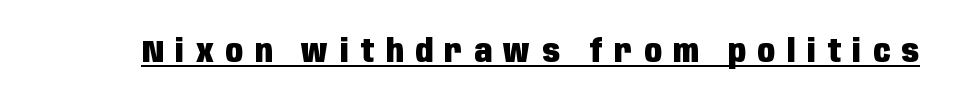
{"serif": "no", "italic": "no", "bold": "yes", "weight": "heavy", "width": "condensed", "stroke_contrast": "low", "x_height": "large", "monospaced": "no", "underline": "yes", "letter_spacing": "wide", "letter_spacing_em": 0.37, "glyph_px": 32}
